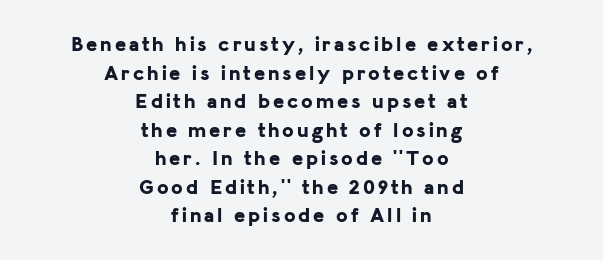
{"italic": "no", "bold": "yes", "underline": "no", "align": "center", "line_spacing": "normal", "line_spacing_ratio": 1.36, "glyph_px": 21}
